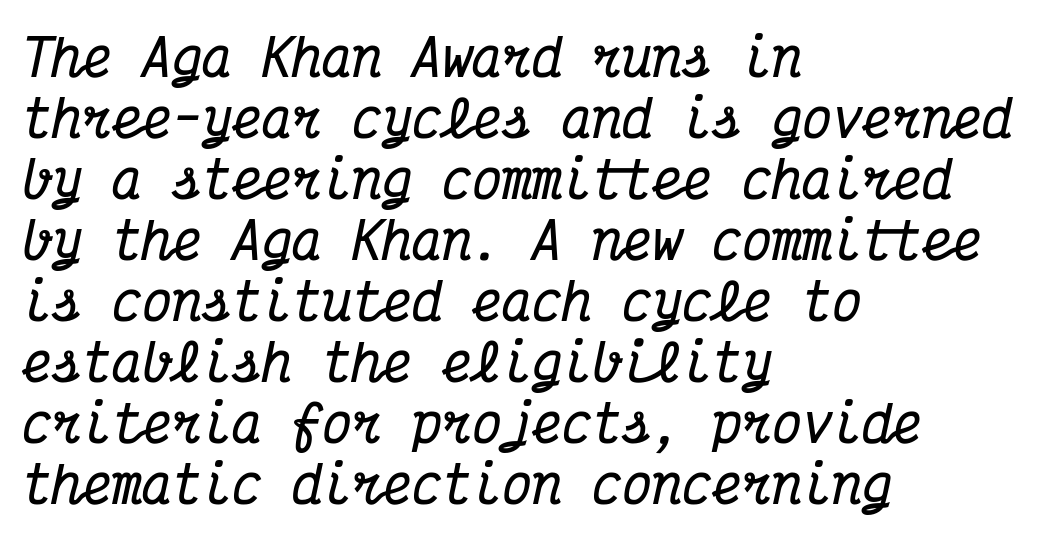
The image shows 50 px bold, condensed serif type, italic (leaning right), monospaced; set left-aligned, line spacing 1.22x, normal letter spacing, not underlined; medium stroke contrast and a medium x-height.
